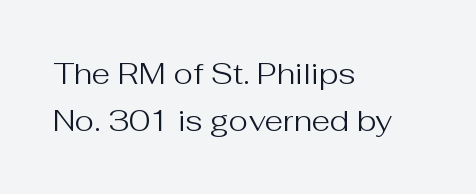
Bold? No — there's no thickening of the strokes. Between one letter and the next there's only the usual sliver of space. You can tell from the bare stems that sans-serif type was used. The passage shown is typed in a proportional face where columns would drift.
